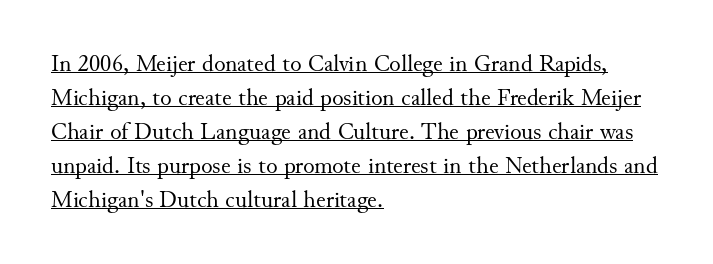
Q: Is the text bold? A: No.
Q: Is the text italic (slanted)? A: No, it is upright.
Q: Is the text underlined? A: Yes.
Q: How is the paragraph aligned? A: Left-aligned.
Q: Is the spacing between letters normal or unusually wide? A: Normal.
Q: Is the spacing between lines tight, normal or loose? A: Normal.
